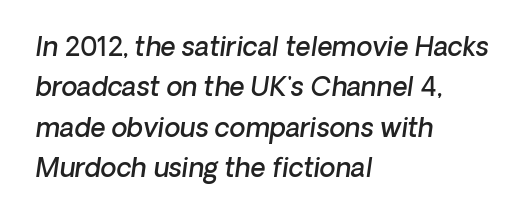
Q: Is the text bold? A: Semi-bold.
Q: Is the text italic (slanted)? A: Yes, it leans right by about 8 degrees.
Q: Is the text underlined? A: No.
Q: How is the paragraph aligned? A: Left-aligned.
Q: Is the spacing between letters normal or unusually wide? A: Normal.
Q: Is the spacing between lines tight, normal or loose? A: Normal.
